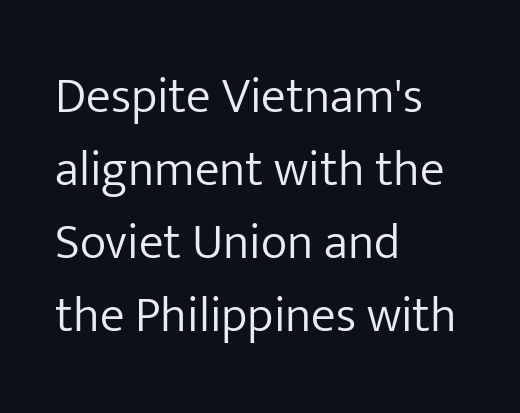
The image shows 50 px light sans-serif type, upright; set left-aligned, normal line spacing (1.46x), normal letter spacing, not underlined; low stroke contrast and a medium x-height.
